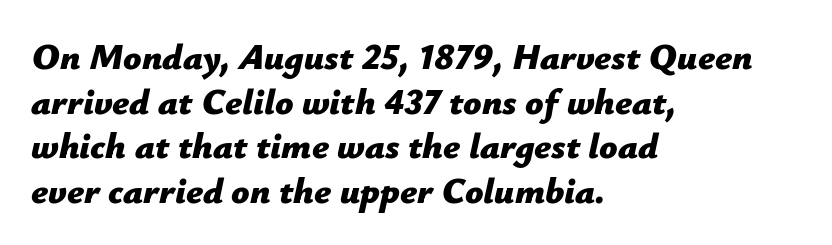
Q: Is the text bold? A: Yes.
Q: Is the text italic (slanted)? A: Yes, it leans right by about 12 degrees.
Q: Is the text underlined? A: No.
Q: How is the paragraph aligned? A: Left-aligned.
Q: Is the spacing between letters normal or unusually wide? A: Normal.
Q: Width (condensed, normal, or wide)? A: Normal.
Q: Stroke contrast? A: Low.
Q: x-height? A: Medium.
Q: Monospaced? A: No.
